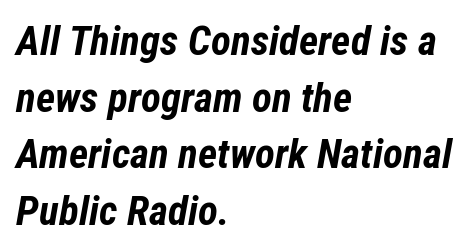
{"italic": "yes", "lean": "right", "slant_degrees": 12, "bold": "yes", "weight": "bold", "width": "condensed", "stroke_contrast": "low", "x_height": "medium", "monospaced": "no", "underline": "no", "align": "left", "line_spacing": "normal", "line_spacing_ratio": 1.38, "letter_spacing": "normal", "letter_spacing_em": 0.0, "glyph_px": 41}
